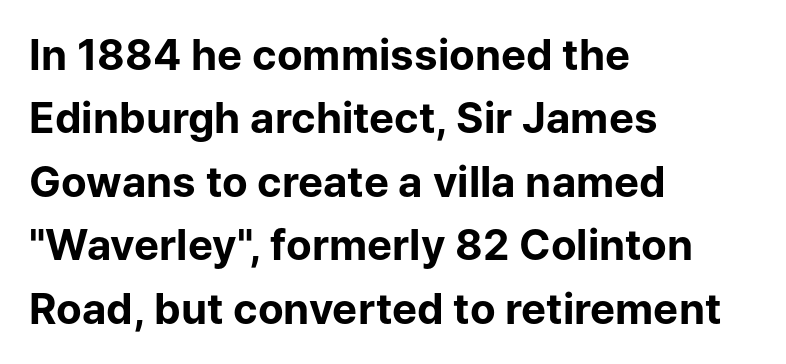
Pretty heavy lettering here — definitely bold. Leading: standard. The compositor pushed each line to the left boundary. Italic? Not at all — the glyphs are vertical. A typesetter would label this face a sans.
